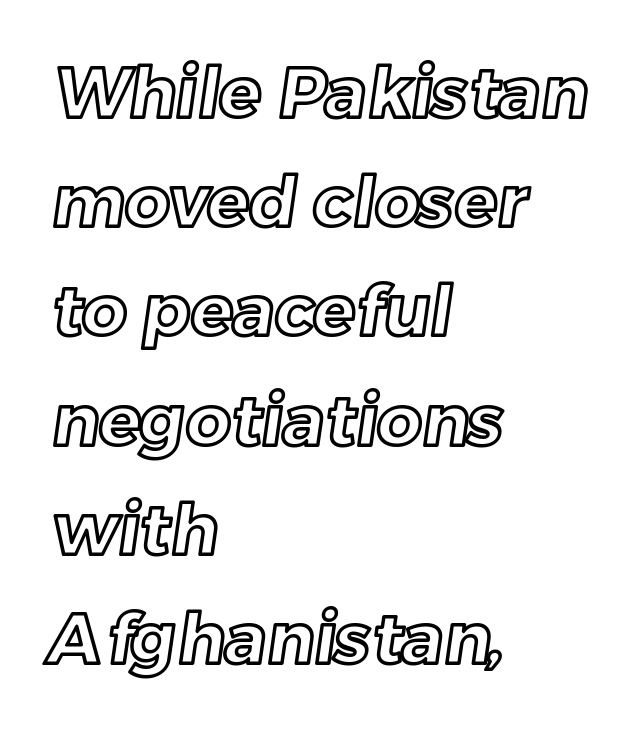
No word sits above an underline. The paragraph has a hard left edge and a soft right edge. Spacing between characters is what you'd get straight out of the box. The lines sit at an ordinary, default distance from one another. The passage shown is typed in a proportional face where columns would drift.
